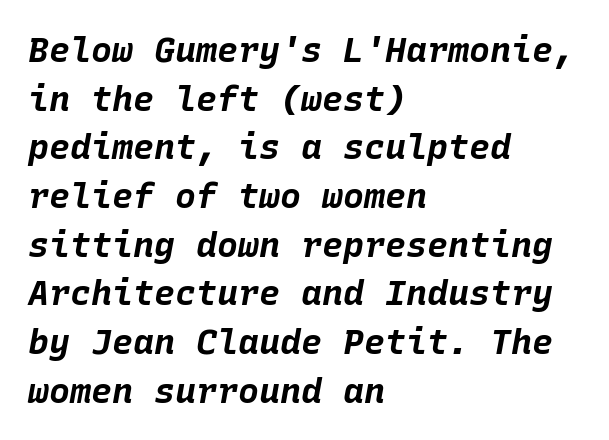
{"italic": "yes", "lean": "right", "slant_degrees": 10, "bold": "yes", "weight": "bold", "width": "normal", "stroke_contrast": "low", "x_height": "large", "monospaced": "yes", "underline": "no", "align": "left", "line_spacing": "normal", "line_spacing_ratio": 1.39, "letter_spacing": "normal", "letter_spacing_em": 0.0, "glyph_px": 35}
